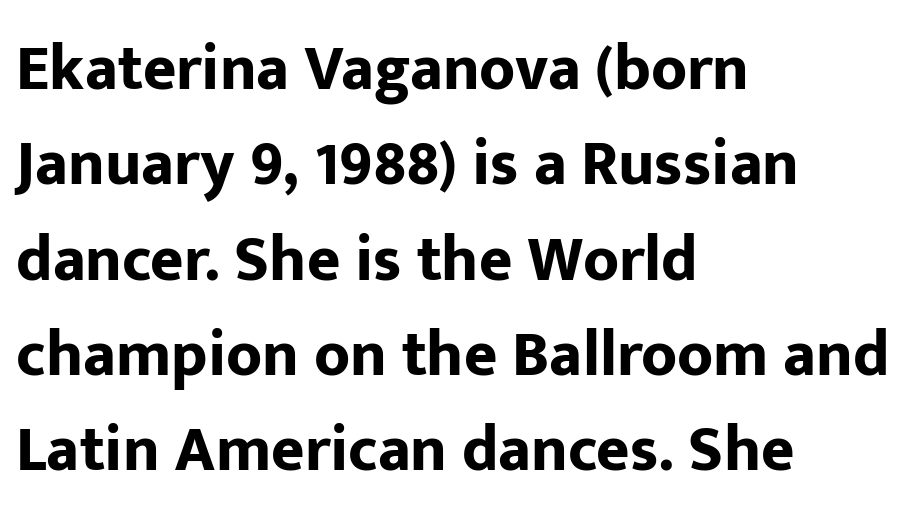
Q: Is the text bold? A: Yes.
Q: Is the text italic (slanted)? A: No, it is upright.
Q: Is the typeface a serif or a sans-serif typeface? A: Sans-serif.
Q: Is the text underlined? A: No.
Q: How is the paragraph aligned? A: Left-aligned.
Q: Is the spacing between letters normal or unusually wide? A: Normal.
Q: Is the spacing between lines tight, normal or loose? A: Normal.
Q: Width (condensed, normal, or wide)? A: Normal.
Q: Stroke contrast? A: Low.
Q: x-height? A: Medium.
Q: Monospaced? A: No.
